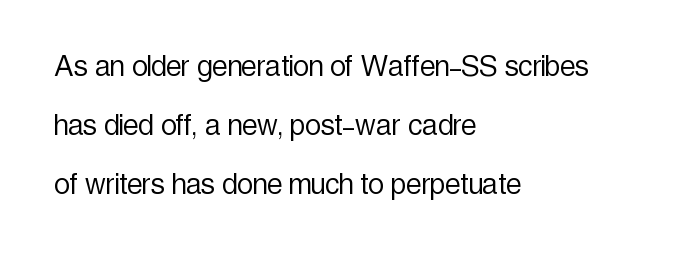
{"serif": "no", "italic": "no", "bold": "no", "weight": "light", "width": "condensed", "x_height": "medium", "monospaced": "no", "underline": "no", "align": "left", "line_spacing": "normal", "line_spacing_ratio": 1.68, "letter_spacing": "normal", "letter_spacing_em": 0.0, "glyph_px": 35}
